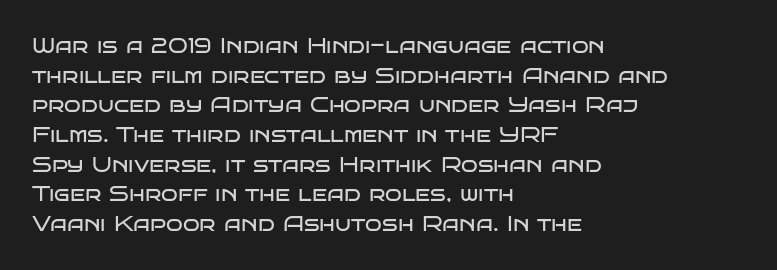
{"italic": "no", "bold": "no", "underline": "no", "align": "left", "line_spacing": "normal", "line_spacing_ratio": 1.35, "letter_spacing": "normal", "letter_spacing_em": 0.0, "glyph_px": 22}
